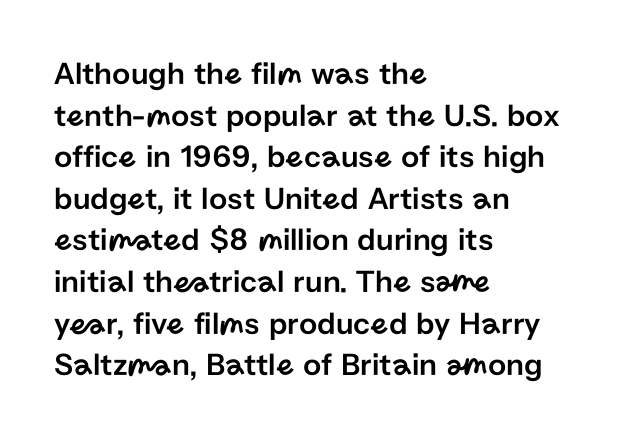
The image shows 32 px sans-serif type, upright; set left-aligned, normal line spacing (1.3x), normal letter spacing, not underlined; low stroke contrast and a medium x-height.
